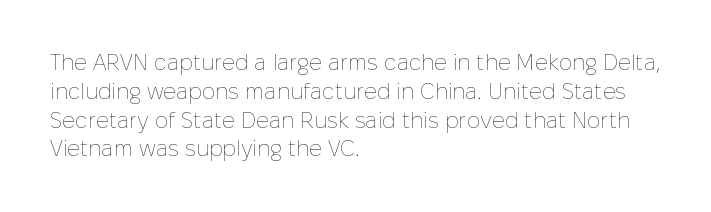
Q: Is the text bold? A: No.
Q: Is the text italic (slanted)? A: No, it is upright.
Q: Is the text underlined? A: No.
Q: How is the paragraph aligned? A: Left-aligned.
Q: Is the spacing between letters normal or unusually wide? A: Normal.
Q: Is the spacing between lines tight, normal or loose? A: Normal.
